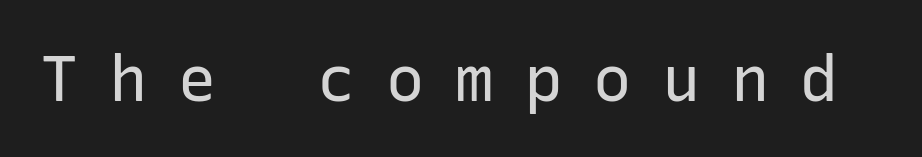
The image shows 64 px regular-weight sans-serif type, upright, monospaced; set unusually wide letter spacing (+0.48 em), not underlined; low stroke contrast and a medium x-height.
